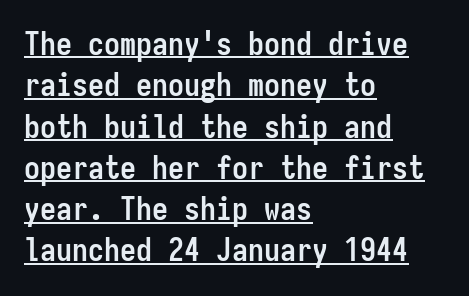
{"serif": "no", "italic": "no", "bold": "yes", "weight": "semibold", "width": "condensed", "stroke_contrast": "low", "x_height": "medium", "monospaced": "yes", "underline": "yes", "align": "left", "line_spacing": "normal", "line_spacing_ratio": 1.29, "letter_spacing": "normal", "letter_spacing_em": 0.0, "glyph_px": 32}
